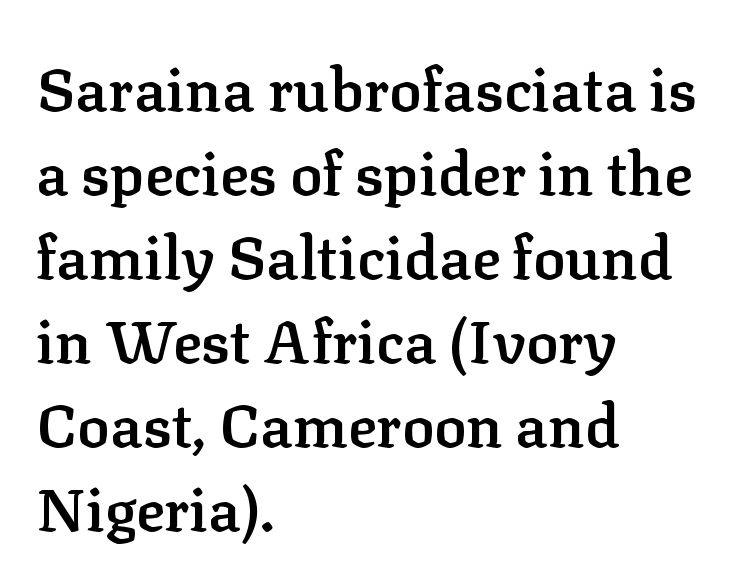
Q: Is the text bold? A: Semi-bold.
Q: Is the text italic (slanted)? A: No, it is upright.
Q: Is the typeface a serif or a sans-serif typeface? A: Serif.
Q: Is the text underlined? A: No.
Q: How is the paragraph aligned? A: Left-aligned.
Q: Is the spacing between letters normal or unusually wide? A: Normal.
Q: Is the spacing between lines tight, normal or loose? A: Normal.
Q: Width (condensed, normal, or wide)? A: Normal.
Q: Stroke contrast? A: Low.
Q: x-height? A: Medium.
Q: Monospaced? A: No.
